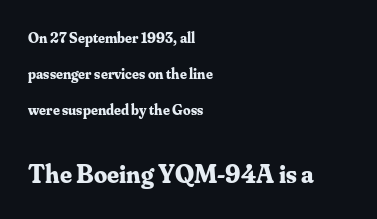
Character size in the trailing block exceeds that of the leading block. These lines stand farther apart than default settings would place them. Decoration check: the copy has no underline. Typesetter's note: full bold, strokes at maximum text heaviness.
